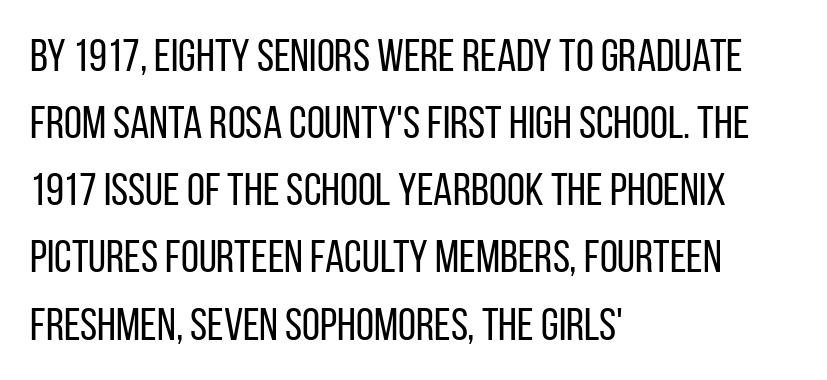
The image shows 46 px regular-weight, condensed sans-serif type, upright; set left-aligned, normal line spacing (1.46x), normal letter spacing, not underlined; low stroke contrast and a large x-height.
